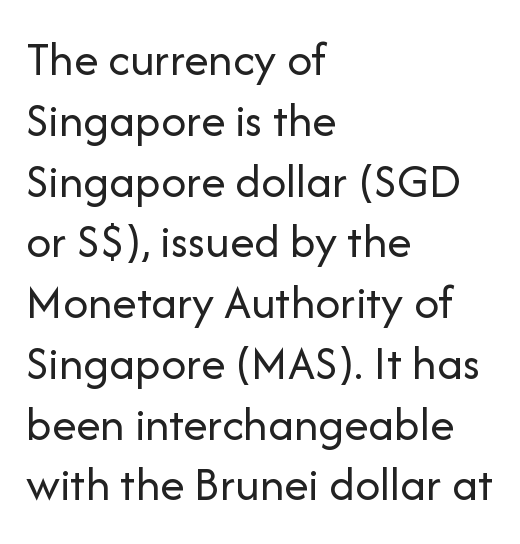
{"serif": "no", "italic": "no", "bold": "no", "weight": "regular", "width": "normal", "stroke_contrast": "low", "x_height": "medium", "monospaced": "no", "underline": "no", "align": "left", "line_spacing_ratio": 1.24, "letter_spacing": "normal", "letter_spacing_em": 0.0, "glyph_px": 49}
